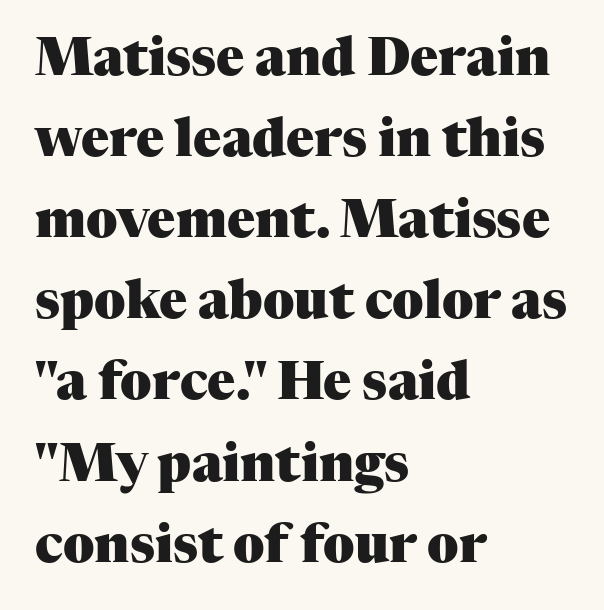
{"serif": "yes", "italic": "no", "bold": "yes", "weight": "heavy", "width": "normal", "stroke_contrast": "medium", "x_height": "medium", "monospaced": "no", "underline": "no", "align": "left", "line_spacing": "normal", "line_spacing_ratio": 1.56, "letter_spacing": "normal", "letter_spacing_em": 0.0, "glyph_px": 52}
